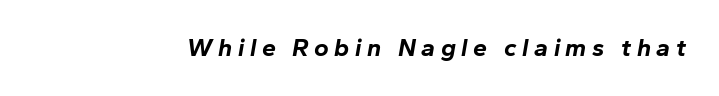
{"italic": "yes", "lean": "right", "slant_degrees": 10, "bold": "yes", "underline": "no", "letter_spacing": "wide", "letter_spacing_em": 0.22, "glyph_px": 25}
